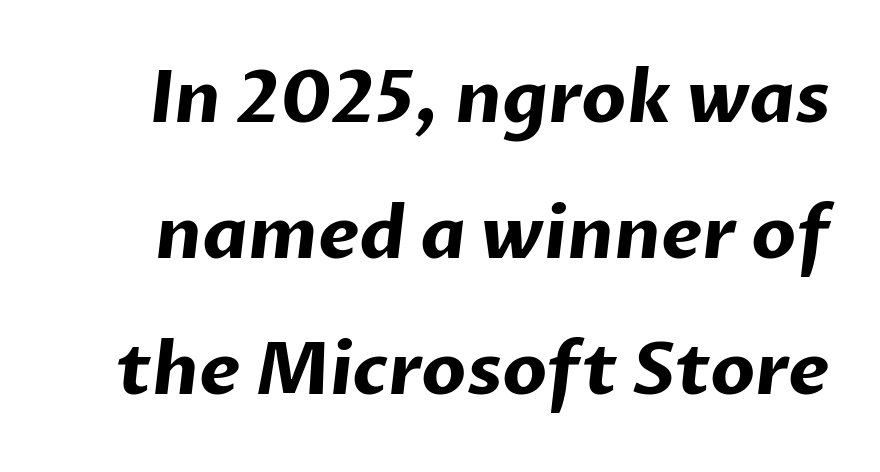
The image shows 72 px bold sans-serif type; set line spacing 1.89x, normal letter spacing, not underlined; low stroke contrast and a medium x-height.
